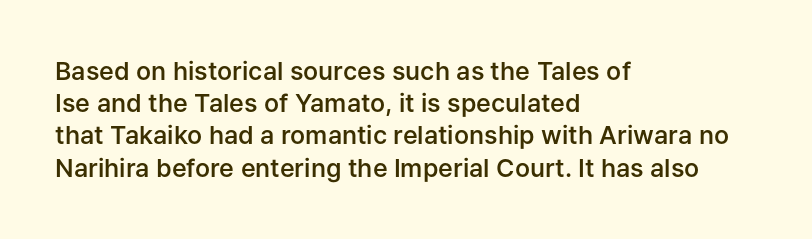
Q: Is the text bold? A: Semi-bold.
Q: Is the text italic (slanted)? A: No, it is upright.
Q: Is the text underlined? A: No.
Q: How is the paragraph aligned? A: Left-aligned.
Q: Is the spacing between letters normal or unusually wide? A: Normal.
Q: Is the spacing between lines tight, normal or loose? A: Normal.
